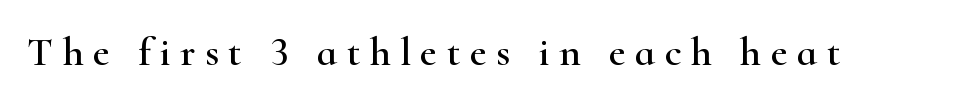
Q: Is the text italic (slanted)? A: No, it is upright.
Q: Is the typeface a serif or a sans-serif typeface? A: Serif.
Q: Is the text underlined? A: No.
Q: Is the spacing between letters normal or unusually wide? A: Unusually wide.
Q: Width (condensed, normal, or wide)? A: Wide.
Q: Stroke contrast? A: High.
Q: x-height? A: Small.
Q: Monospaced? A: No.
